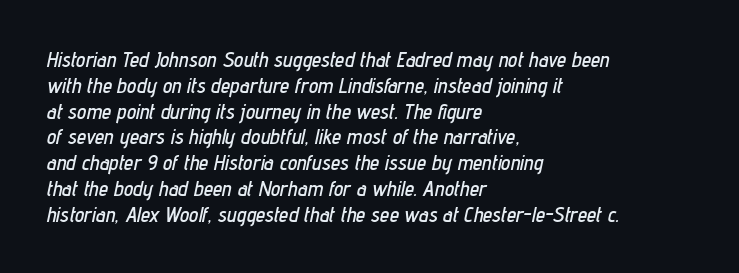
{"italic": "yes", "lean": "right", "slant_degrees": 12, "underline": "no", "align": "left", "line_spacing_ratio": 1.23, "letter_spacing": "normal", "letter_spacing_em": 0.0, "glyph_px": 21}
